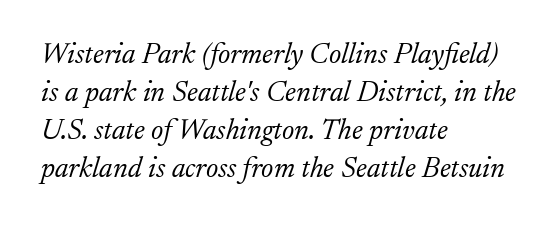
Quick note: underline off. The lines sit at an ordinary, default distance from one another. These lines keep a tight, regular rhythm from letter to letter. The font's italic variant was chosen for this text. The type family on display is of the serif kind. Is the type heavy? It reads as light-to-regular instead.
